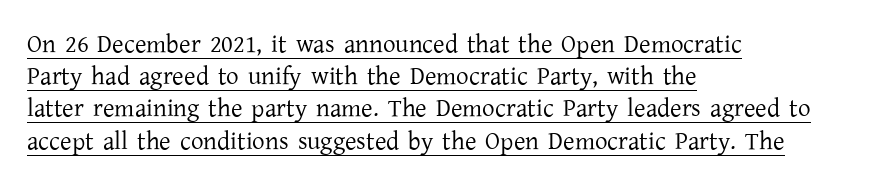
{"italic": "no", "bold": "no", "underline": "yes", "align": "left", "line_spacing": "normal", "line_spacing_ratio": 1.29, "letter_spacing": "normal", "letter_spacing_em": 0.0, "glyph_px": 25}
